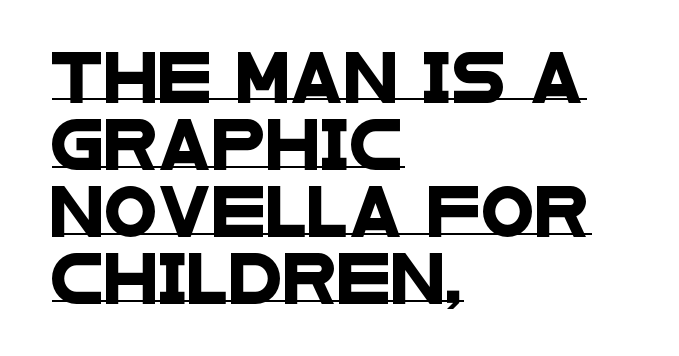
The image shows 49 px wide sans-serif type; set left-aligned, normal line spacing (1.37x), normal letter spacing, underlined; low stroke contrast and a large x-height.
